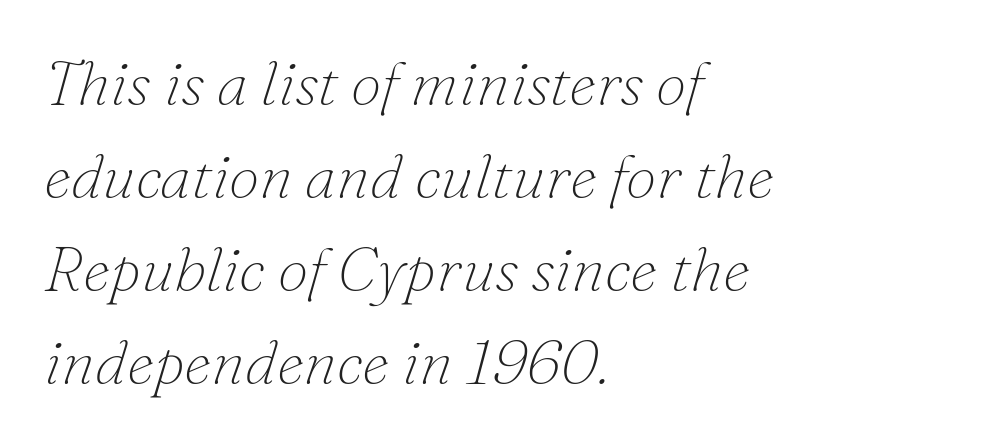
Q: Is the text bold? A: No.
Q: Is the text italic (slanted)? A: Yes, it leans right by about 16 degrees.
Q: Is the typeface a serif or a sans-serif typeface? A: Serif.
Q: Is the text underlined? A: No.
Q: How is the paragraph aligned? A: Left-aligned.
Q: Is the spacing between letters normal or unusually wide? A: Normal.
Q: Is the spacing between lines tight, normal or loose? A: Normal.
Q: Width (condensed, normal, or wide)? A: Normal.
Q: Stroke contrast? A: Low.
Q: x-height? A: Small.
Q: Monospaced? A: No.
